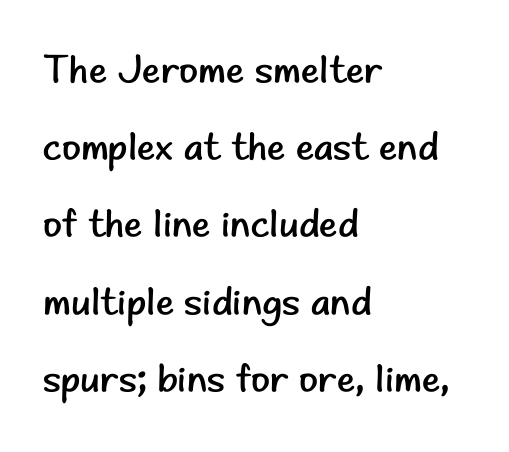
Q: Is the text bold? A: No.
Q: Is the text italic (slanted)? A: No, it is upright.
Q: Is the typeface a serif or a sans-serif typeface? A: Sans-serif.
Q: Is the text underlined? A: No.
Q: How is the paragraph aligned? A: Left-aligned.
Q: Is the spacing between letters normal or unusually wide? A: Normal.
Q: Is the spacing between lines tight, normal or loose? A: Loose.
Q: Width (condensed, normal, or wide)? A: Normal.
Q: Stroke contrast? A: Low.
Q: x-height? A: Small.
Q: Monospaced? A: No.
